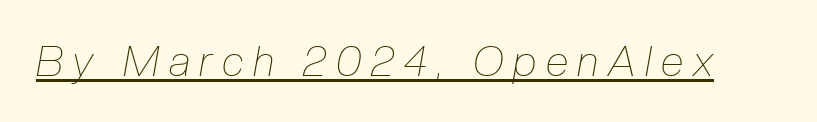
Q: Is the text bold? A: No.
Q: Is the text italic (slanted)? A: Yes, it leans right by about 10 degrees.
Q: Is the text underlined? A: Yes.
Q: Is the spacing between letters normal or unusually wide? A: Unusually wide.
Q: Width (condensed, normal, or wide)? A: Condensed.
Q: Stroke contrast? A: Low.
Q: x-height? A: Medium.
Q: Monospaced? A: No.
